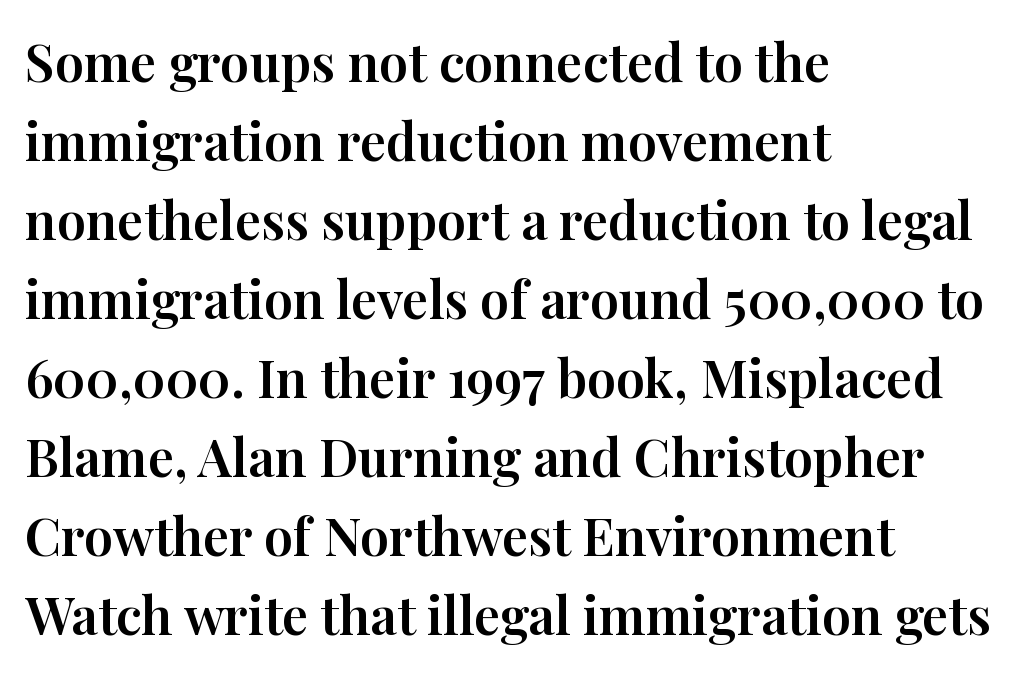
{"serif": "yes", "italic": "no", "width": "normal", "stroke_contrast": "high", "x_height": "medium", "monospaced": "no", "underline": "no", "align": "left", "line_spacing": "normal", "line_spacing_ratio": 1.52, "letter_spacing": "normal", "letter_spacing_em": 0.0, "glyph_px": 52}
